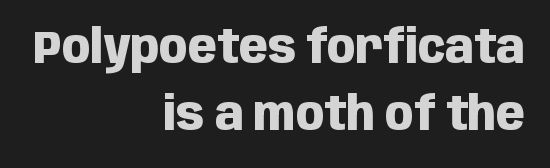
Q: Is the text bold? A: Yes.
Q: Is the text italic (slanted)? A: No, it is upright.
Q: Is the typeface a serif or a sans-serif typeface? A: Sans-serif.
Q: Is the text underlined? A: No.
Q: How is the paragraph aligned? A: Right-aligned.
Q: Is the spacing between letters normal or unusually wide? A: Normal.
Q: Is the spacing between lines tight, normal or loose? A: Normal.
Q: Width (condensed, normal, or wide)? A: Condensed.
Q: Stroke contrast? A: Low.
Q: x-height? A: Large.
Q: Monospaced? A: No.
